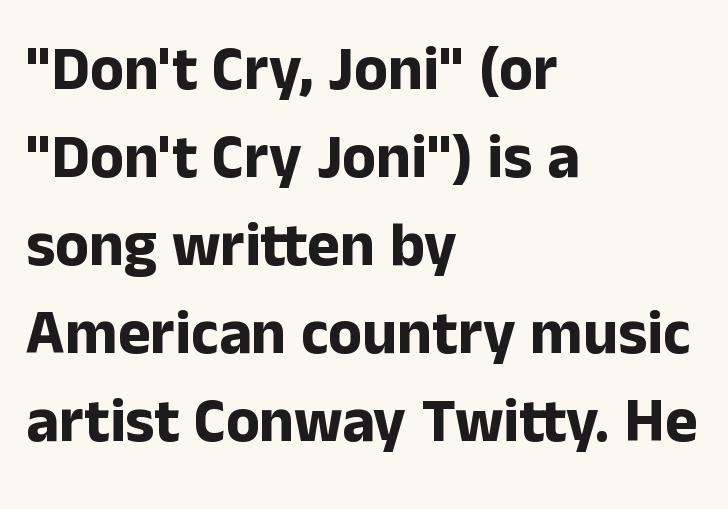
Every character sits straight up, as roman type does. Character widths vary here, with narrow letters taking less room than wide ones. Glyph-to-glyph distance matches everyday printed text. A typesetter would call this leading conventional body-copy spacing. Any mark beneath the type? The region is blank. These words are printed bold, with thick strokes throughout.
